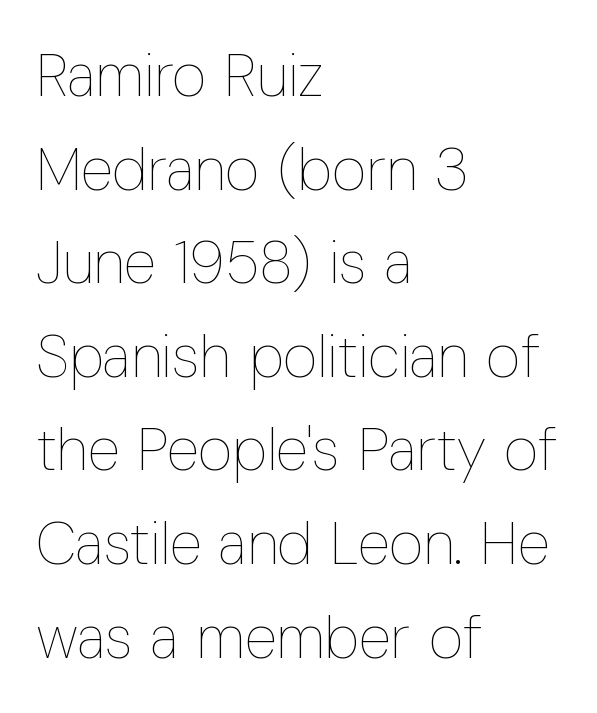
The letters sit at their default tracking, neither squeezed nor spread. Do the letters lean? They stand straight. In CSS terms this would be text-align: left. No heavy texture on the line: the type isn't bold. Here the designer chose a conventional face with non-uniform glyph widths.
